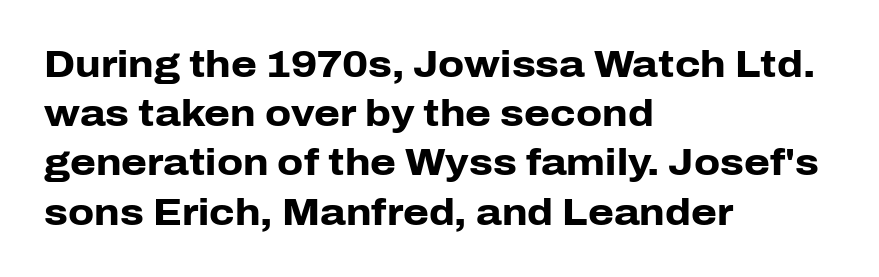
Q: Is the text bold? A: Yes.
Q: Is the text italic (slanted)? A: No, it is upright.
Q: Is the typeface a serif or a sans-serif typeface? A: Sans-serif.
Q: Is the text underlined? A: No.
Q: How is the paragraph aligned? A: Left-aligned.
Q: Is the spacing between letters normal or unusually wide? A: Normal.
Q: Is the spacing between lines tight, normal or loose? A: Normal.
Q: Width (condensed, normal, or wide)? A: Normal.
Q: Stroke contrast? A: Low.
Q: x-height? A: Medium.
Q: Monospaced? A: No.
